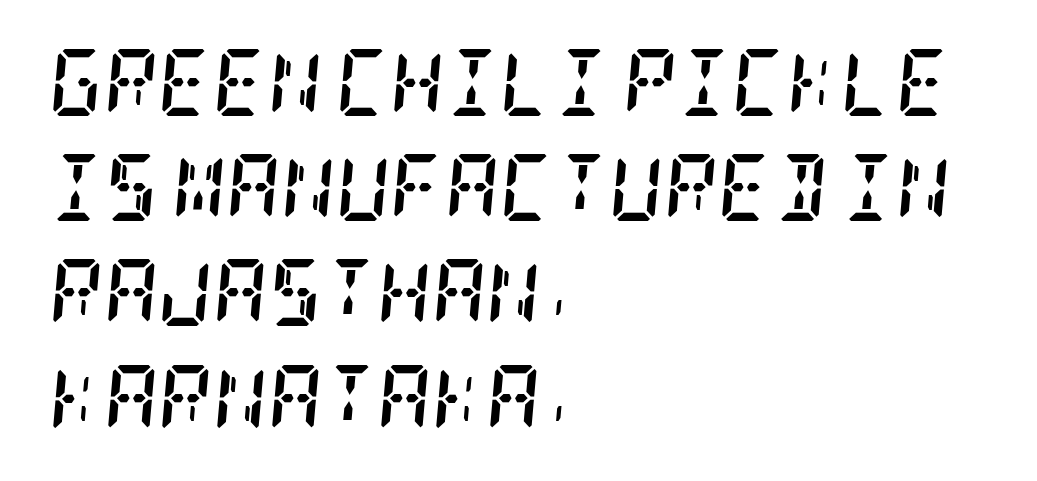
{"serif": "yes", "italic": "yes", "lean": "right", "slant_degrees": 5, "bold": "yes", "weight": "semibold", "width": "condensed", "stroke_contrast": "low", "x_height": "large", "underline": "no", "align": "left", "line_spacing": "normal", "line_spacing_ratio": 1.57, "letter_spacing": "normal", "letter_spacing_em": 0.0, "glyph_px": 67}
